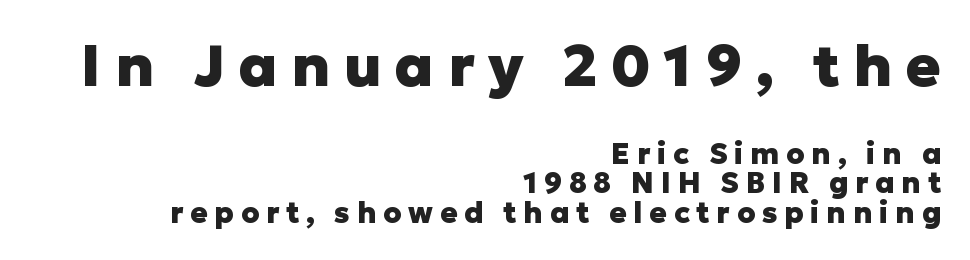
The letterforms stand isolated, each surrounded by extra space. Each glyph is drawn with heavy, bold strokes. The rendering anchors every line to the right-hand side. Each letter keeps its own natural width here, so spacing adapts to shape.
